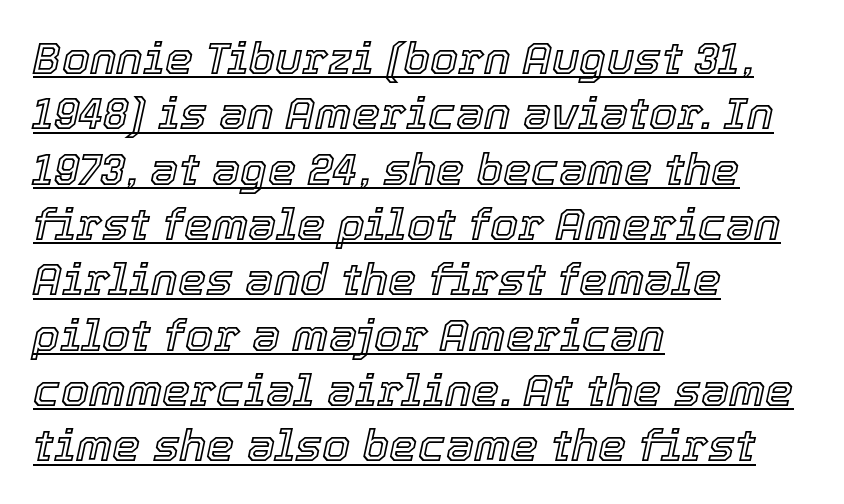
Q: Is the text italic (slanted)? A: Yes, it leans right by about 12 degrees.
Q: Is the text underlined? A: Yes.
Q: How is the paragraph aligned? A: Left-aligned.
Q: Is the spacing between letters normal or unusually wide? A: Normal.
Q: Width (condensed, normal, or wide)? A: Normal.
Q: x-height? A: Medium.
Q: Monospaced? A: No.
